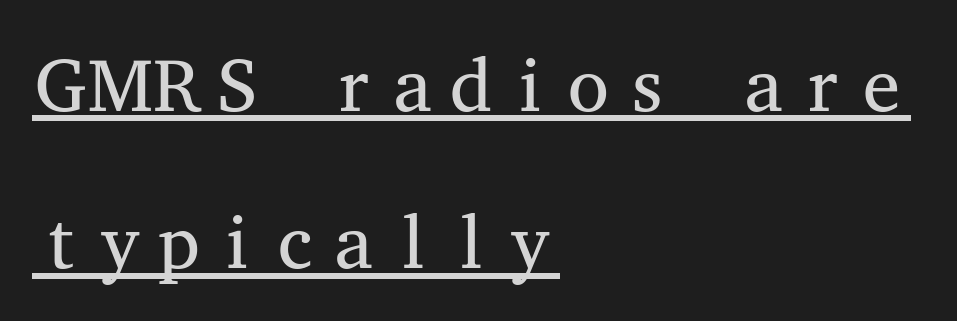
Q: Is the text bold? A: No.
Q: Is the text italic (slanted)? A: No, it is upright.
Q: Is the typeface a serif or a sans-serif typeface? A: Serif.
Q: Is the text underlined? A: Yes.
Q: How is the paragraph aligned? A: Left-aligned.
Q: Is the spacing between letters normal or unusually wide? A: Normal.
Q: Is the spacing between lines tight, normal or loose? A: Loose.
Q: Width (condensed, normal, or wide)? A: Wide.
Q: Stroke contrast? A: Medium.
Q: x-height? A: Medium.
Q: Monospaced? A: Yes.
